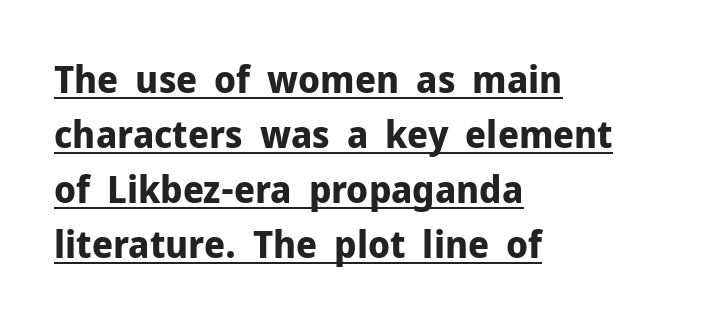
Q: Is the text bold? A: Yes.
Q: Is the text italic (slanted)? A: No, it is upright.
Q: Is the typeface a serif or a sans-serif typeface? A: Sans-serif.
Q: Is the text underlined? A: Yes.
Q: How is the paragraph aligned? A: Left-aligned.
Q: Is the spacing between letters normal or unusually wide? A: Normal.
Q: Is the spacing between lines tight, normal or loose? A: Normal.
Q: Width (condensed, normal, or wide)? A: Normal.
Q: Stroke contrast? A: Low.
Q: x-height? A: Medium.
Q: Monospaced? A: No.
